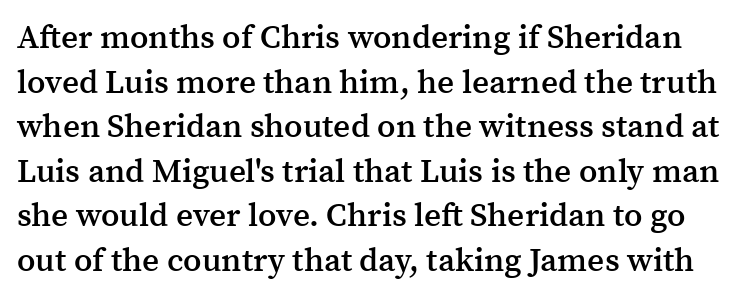
Think of a printed novel: that variable character pitch is what you see here. Is this a sans? No — the strokes have serifs. Stems and bowls a touch heavier than normal — semibold. Descenders are the only things crossing below the line. Do the letters lean? They stand straight.
